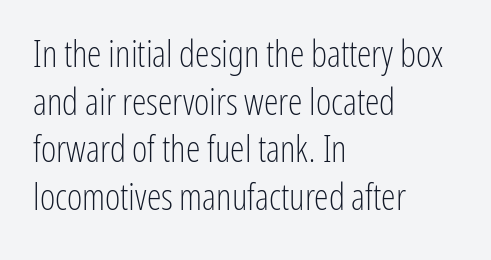
Q: Is the text bold? A: No.
Q: Is the text italic (slanted)? A: No, it is upright.
Q: Is the typeface a serif or a sans-serif typeface? A: Sans-serif.
Q: Is the text underlined? A: No.
Q: How is the paragraph aligned? A: Left-aligned.
Q: Is the spacing between letters normal or unusually wide? A: Normal.
Q: Is the spacing between lines tight, normal or loose? A: Normal.
Q: Width (condensed, normal, or wide)? A: Condensed.
Q: Stroke contrast? A: Low.
Q: x-height? A: Medium.
Q: Monospaced? A: No.
